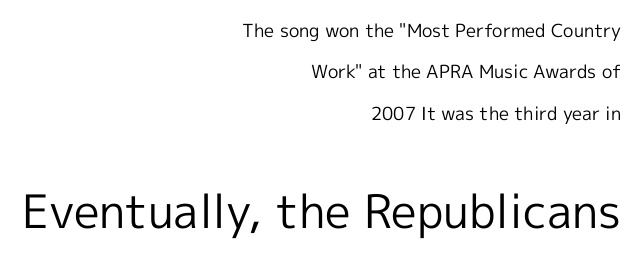
Q: Is the text bold? A: No.
Q: Is the text italic (slanted)? A: No, it is upright.
Q: Is the typeface a serif or a sans-serif typeface? A: Sans-serif.
Q: Is the text underlined? A: No.
Q: How is the paragraph aligned? A: Right-aligned.
Q: Is the spacing between letters normal or unusually wide? A: Normal.
Q: Is the spacing between lines tight, normal or loose? A: Loose.
Q: Which block of text is set in a larger size, the first (top) or the second (bottom)? A: The second (bottom) one.
Q: Width (condensed, normal, or wide)? A: Normal.
Q: x-height? A: Medium.
Q: Monospaced? A: No.
